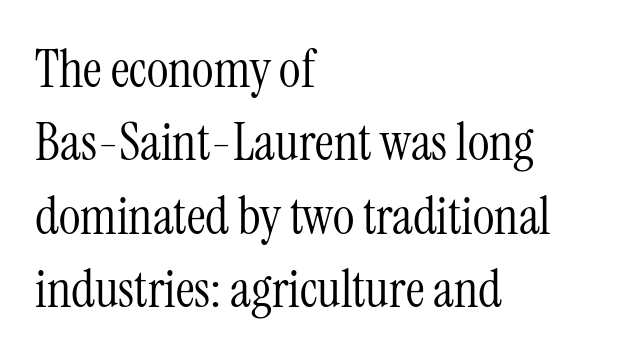
The strokes carry an ordinary text weight at most. Is the block centered? No — it sits flush against the left margin. Classification — serif. Does the lettering tilt? It doesn't — this is upright. Anything drawn beneath the words? Only blank space. Inter-character spacing is left at the font's built-in metrics.
